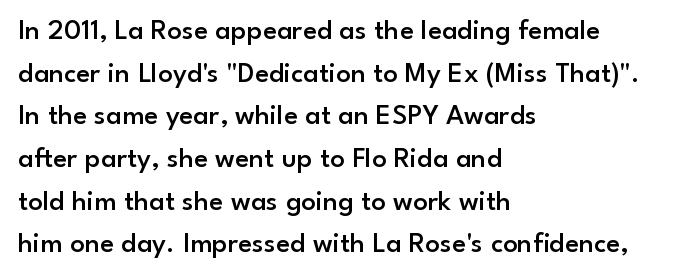
When letters stand straight like this, we call the style roman or upright. Has an underline been added? It has not. What stands out about the letter spacing? Nothing — it is the standard amount. These lines sit exactly where default settings would place them.
